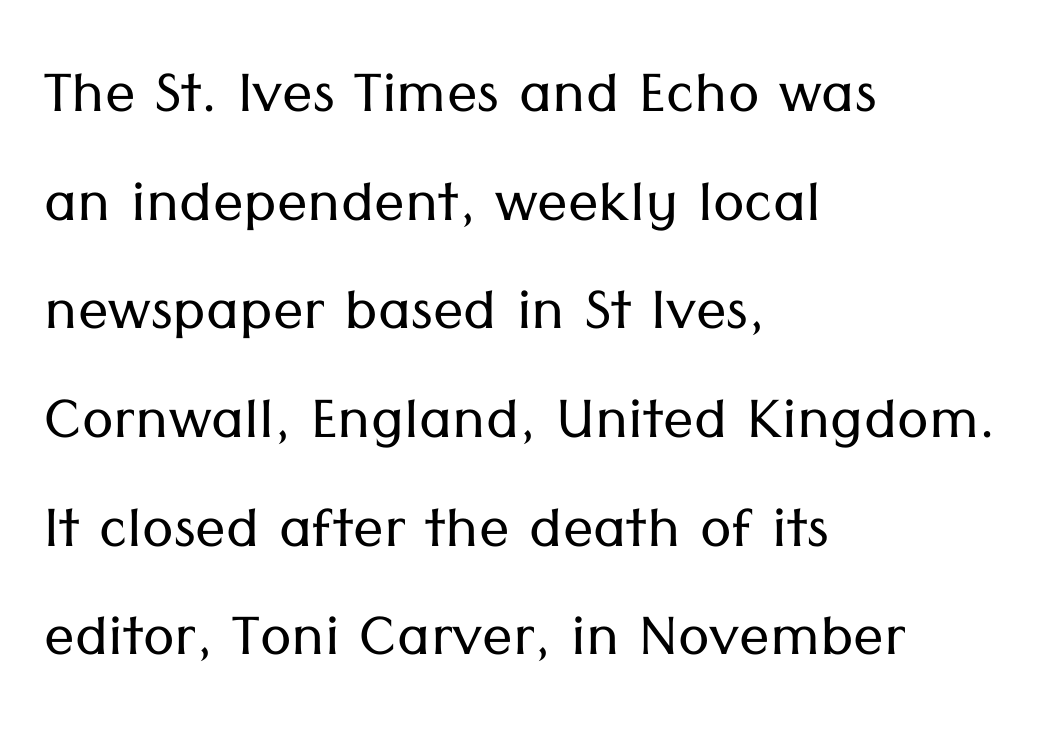
The image shows 76 px light sans-serif type, upright; set left-aligned, normal line spacing (1.43x), normal letter spacing, not underlined; low stroke contrast and a medium x-height.
